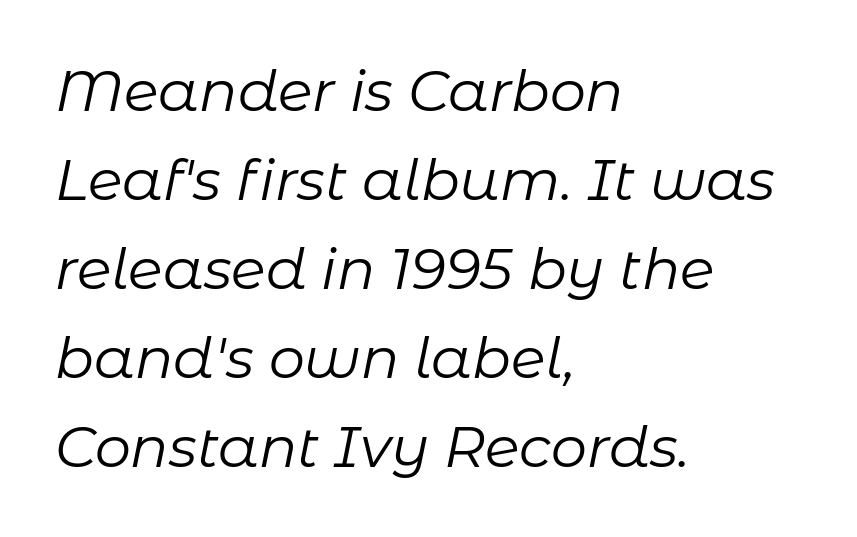
Q: Is the text bold? A: No.
Q: Is the text italic (slanted)? A: Yes, it leans right by about 11 degrees.
Q: Is the text underlined? A: No.
Q: How is the paragraph aligned? A: Left-aligned.
Q: Is the spacing between letters normal or unusually wide? A: Normal.
Q: Is the spacing between lines tight, normal or loose? A: Normal.
Q: Width (condensed, normal, or wide)? A: Normal.
Q: Stroke contrast? A: Low.
Q: x-height? A: Medium.
Q: Monospaced? A: No.
